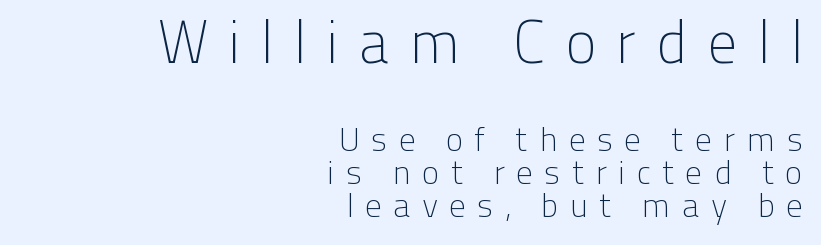
Q: Is the text bold? A: No.
Q: Is the text italic (slanted)? A: No, it is upright.
Q: Is the typeface a serif or a sans-serif typeface? A: Sans-serif.
Q: Is the text underlined? A: No.
Q: How is the paragraph aligned? A: Right-aligned.
Q: Is the spacing between letters normal or unusually wide? A: Unusually wide.
Q: Is the spacing between lines tight, normal or loose? A: Tight.
Q: Which block of text is set in a larger size, the first (top) or the second (bottom)? A: The first (top) one.
Q: Width (condensed, normal, or wide)? A: Normal.
Q: Stroke contrast? A: Low.
Q: x-height? A: Medium.
Q: Monospaced? A: No.
